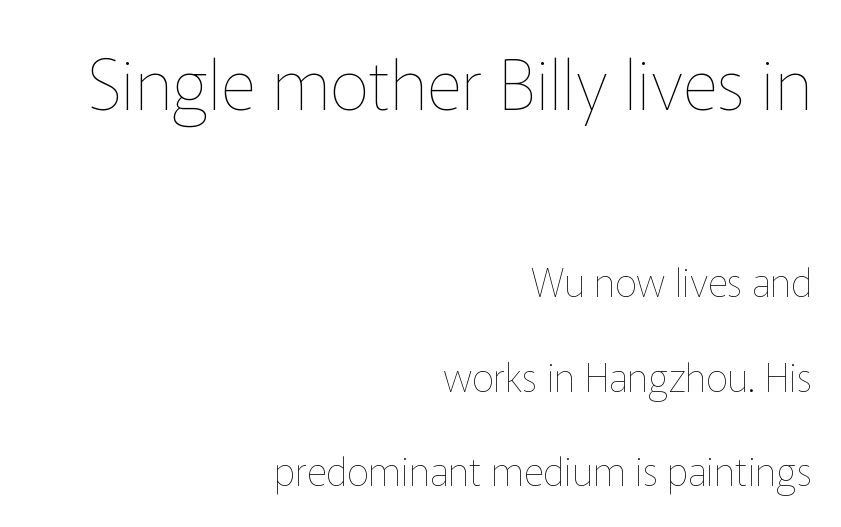
Q: Is the text bold? A: No.
Q: Is the text italic (slanted)? A: No, it is upright.
Q: Is the text underlined? A: No.
Q: How is the paragraph aligned? A: Right-aligned.
Q: Is the spacing between letters normal or unusually wide? A: Normal.
Q: Is the spacing between lines tight, normal or loose? A: Loose.
Q: Which block of text is set in a larger size, the first (top) or the second (bottom)? A: The first (top) one.
Q: Width (condensed, normal, or wide)? A: Normal.
Q: Stroke contrast? A: Low.
Q: x-height? A: Medium.
Q: Monospaced? A: No.
